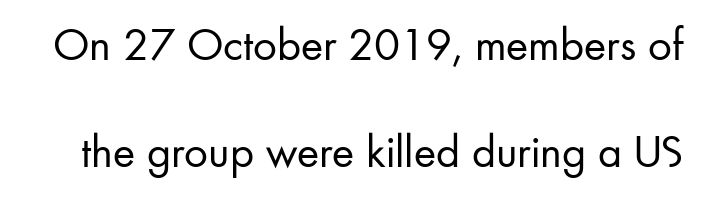
{"serif": "no", "italic": "no", "bold": "no", "weight": "regular", "width": "normal", "stroke_contrast": "low", "x_height": "small", "monospaced": "no", "underline": "no", "line_spacing": "loose", "line_spacing_ratio": 2.28, "letter_spacing": "normal", "letter_spacing_em": 0.0, "glyph_px": 47}
